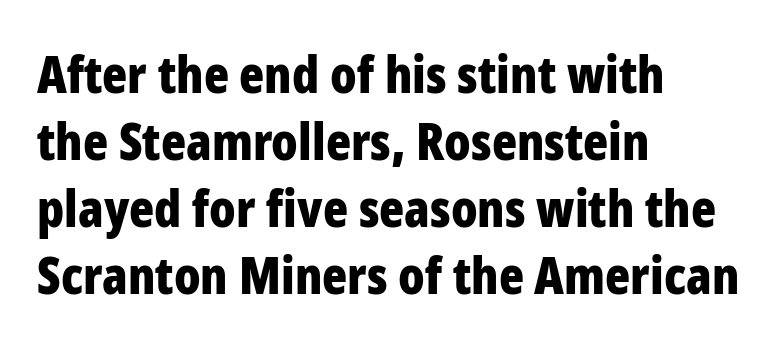
Q: Is the text bold? A: Yes.
Q: Is the text italic (slanted)? A: No, it is upright.
Q: Is the typeface a serif or a sans-serif typeface? A: Sans-serif.
Q: Is the text underlined? A: No.
Q: How is the paragraph aligned? A: Left-aligned.
Q: Is the spacing between letters normal or unusually wide? A: Normal.
Q: Is the spacing between lines tight, normal or loose? A: Normal.
Q: Width (condensed, normal, or wide)? A: Condensed.
Q: Stroke contrast? A: Low.
Q: x-height? A: Medium.
Q: Monospaced? A: No.
